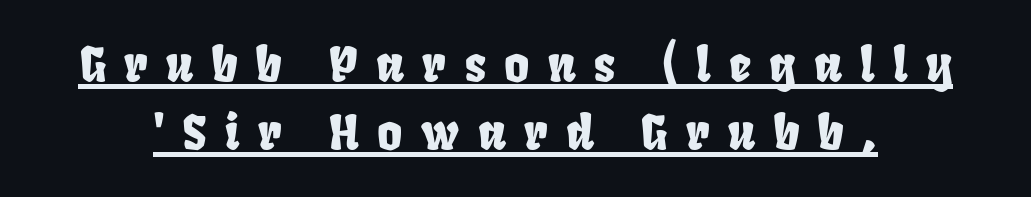
{"serif": "no", "width": "condensed", "stroke_contrast": "low", "x_height": "large", "monospaced": "no", "underline": "yes", "line_spacing": "normal", "line_spacing_ratio": 1.41, "letter_spacing": "wide", "letter_spacing_em": 0.38, "glyph_px": 48}
